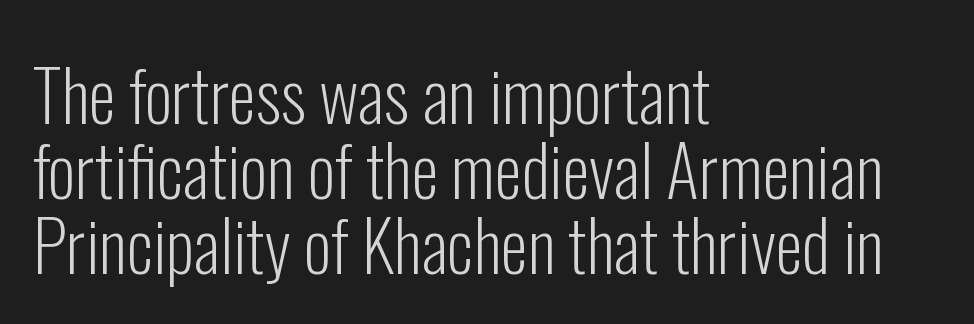
{"serif": "no", "italic": "no", "bold": "no", "weight": "light", "width": "condensed", "stroke_contrast": "low", "x_height": "medium", "monospaced": "no", "underline": "no", "align": "left", "line_spacing": "tight", "line_spacing_ratio": 1.07, "letter_spacing": "normal", "letter_spacing_em": 0.0, "glyph_px": 70}
